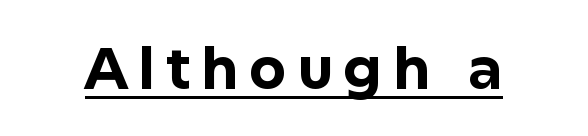
{"serif": "no", "italic": "no", "bold": "yes", "weight": "bold", "width": "normal", "stroke_contrast": "low", "x_height": "medium", "monospaced": "no", "underline": "yes", "glyph_px": 58}
